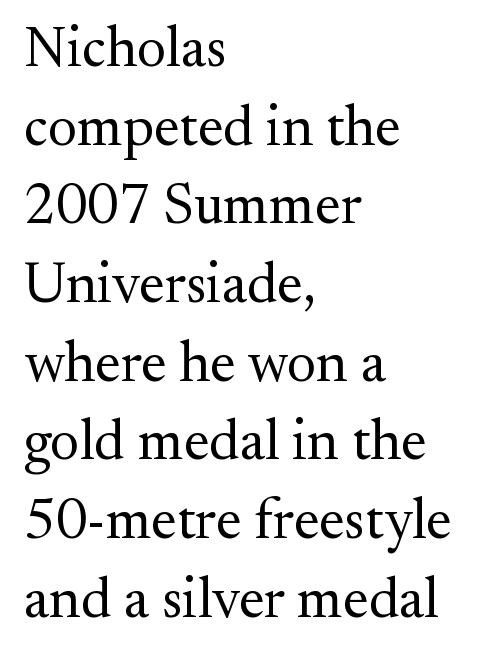
Q: Is the text bold? A: No.
Q: Is the text italic (slanted)? A: No, it is upright.
Q: Is the typeface a serif or a sans-serif typeface? A: Serif.
Q: Is the text underlined? A: No.
Q: How is the paragraph aligned? A: Left-aligned.
Q: Is the spacing between letters normal or unusually wide? A: Normal.
Q: Is the spacing between lines tight, normal or loose? A: Normal.
Q: Width (condensed, normal, or wide)? A: Normal.
Q: Stroke contrast? A: Medium.
Q: x-height? A: Small.
Q: Monospaced? A: No.
